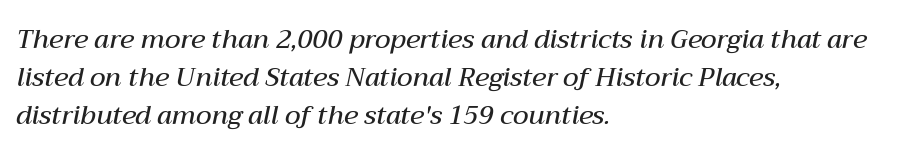
It's the slanting kind of type. Each row of text sits above clean, open space. Leftover space on each line is placed entirely after the last word. Spacing between characters is what you'd get straight out of the box. Successive baselines arrive at the customary interval. Is the type bold? Partly — it's a semibold, heavier than regular but not fully bold.
